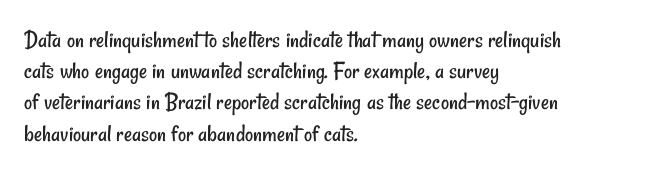
The passage shown is not bold in any degree. Rule under the text: the space is simply empty. Rows of type keep a routine distance in the vertical direction. Short note: letters normally spaced. The lines are quadded left.
